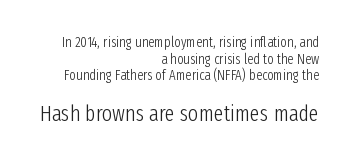
The image shows 22 px text type, upright; set right-aligned, line spacing 1.18x, normal letter spacing, not underlined; the second (bottom) block is 1.57x larger.
